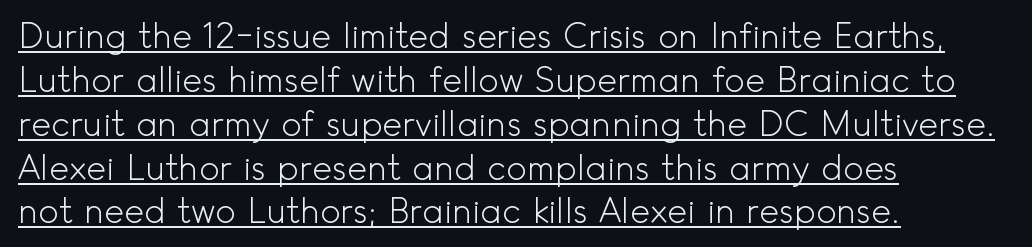
{"serif": "no", "italic": "no", "bold": "no", "weight": "light", "width": "normal", "x_height": "small", "monospaced": "no", "underline": "yes", "align": "left", "line_spacing": "normal", "line_spacing_ratio": 1.29, "letter_spacing": "normal", "letter_spacing_em": 0.0, "glyph_px": 34}
